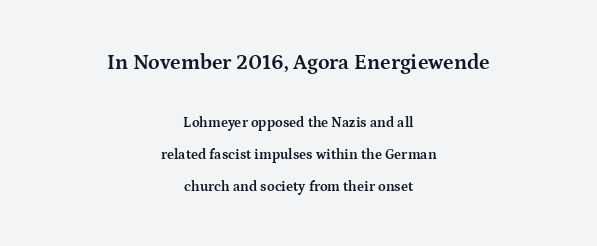
The image shows 21 px bold type, upright; set centered, loose line spacing (2.27x), normal letter spacing, not underlined; the first (top) block is 1.5x larger.
